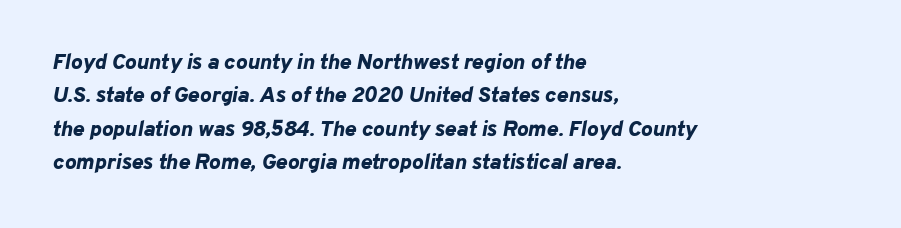
{"italic": "yes", "lean": "right", "slant_degrees": 10, "bold": "yes", "underline": "no", "align": "left", "line_spacing": "normal", "line_spacing_ratio": 1.52, "letter_spacing": "normal", "letter_spacing_em": 0.0, "glyph_px": 22}
